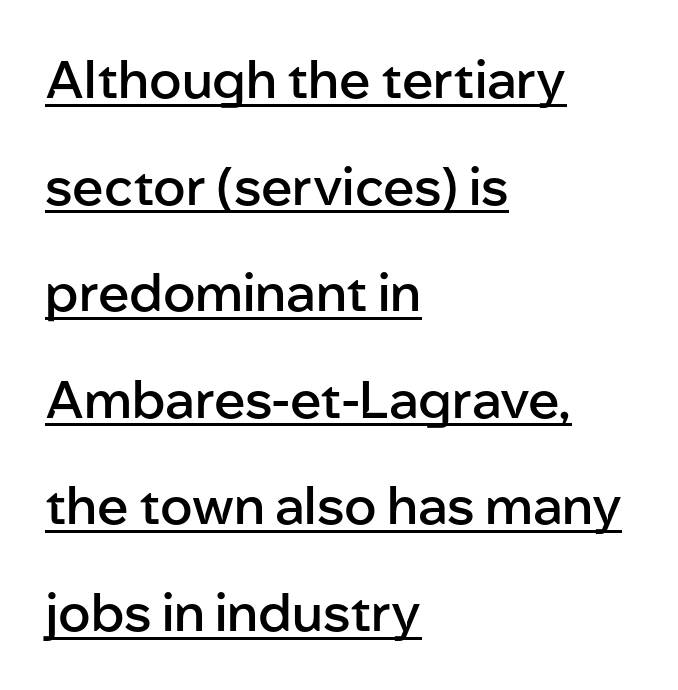
Does the type have serifs? No, each stem ends abruptly. Compared with an ordinary text face, these strokes are moderately heavier — a semibold. A great deal of white space separates one row of letters from the next. The letters advance in unequal steps, a hallmark of proportional type.
